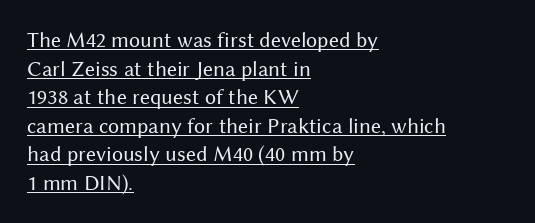
Q: Is the text bold? A: No.
Q: Is the text italic (slanted)? A: No, it is upright.
Q: Is the text underlined? A: Yes.
Q: How is the paragraph aligned? A: Left-aligned.
Q: Is the spacing between letters normal or unusually wide? A: Normal.
Q: Is the spacing between lines tight, normal or loose? A: Normal.
